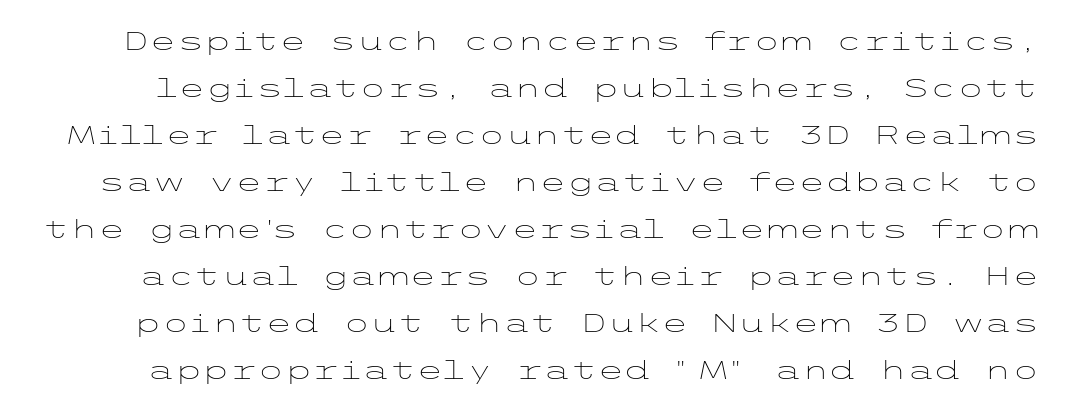
Stems here are at most as thick as an everyday book face. A roman cut, with each character standing at attention. Rule under the text: the space is simply empty. Here the glyphs are tracked normally, forming tight word shapes.
